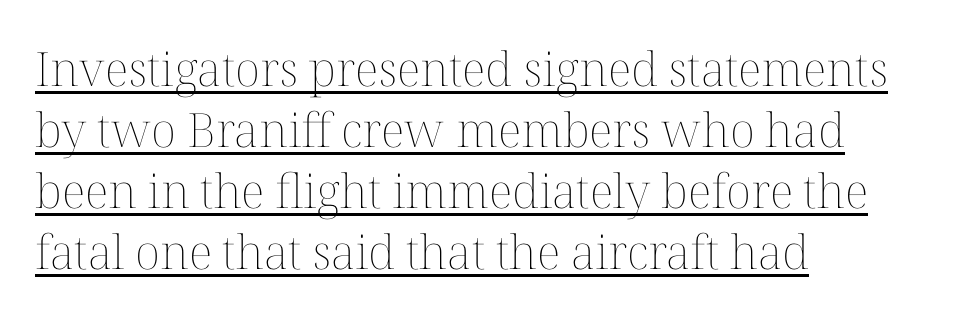
{"italic": "no", "bold": "no", "weight": "thin", "width": "normal", "stroke_contrast": "medium", "x_height": "medium", "monospaced": "no", "underline": "yes", "align": "left", "line_spacing": "normal", "line_spacing_ratio": 1.3, "letter_spacing": "normal", "letter_spacing_em": 0.0, "glyph_px": 47}
